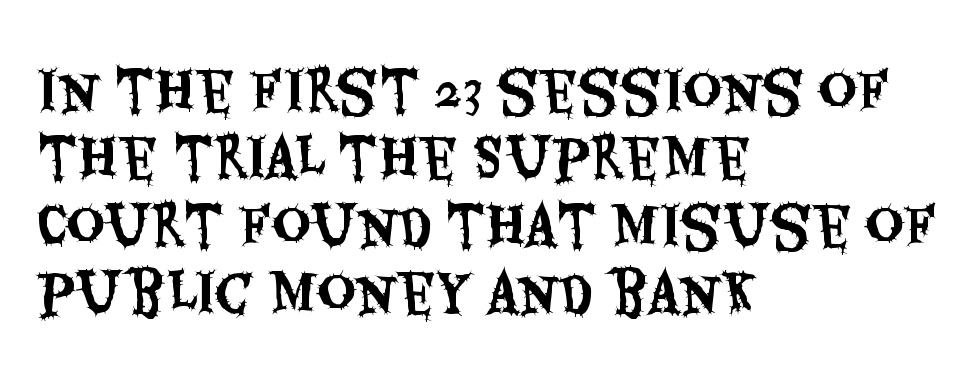
Honestly, the row spacing looks completely unremarkable. The specimen omits any rule beneath the text block's lines. You can tell from the bare stems that sans-serif type was used. Do the characters align in a grid? No, the font is proportional. Standard letterfit; no display-style spreading of the glyphs.
